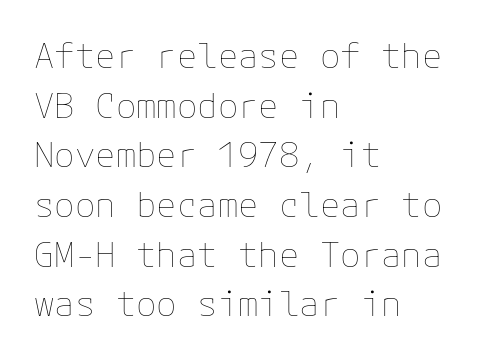
{"italic": "no", "bold": "no", "weight": "thin", "width": "normal", "stroke_contrast": "low", "x_height": "medium", "underline": "no", "align": "left", "line_spacing": "normal", "line_spacing_ratio": 1.46, "letter_spacing": "normal", "letter_spacing_em": 0.0, "glyph_px": 34}
